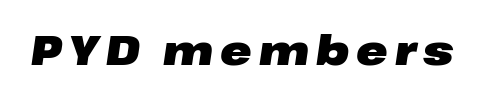
Q: Is the text bold? A: Yes.
Q: Is the text italic (slanted)? A: Yes, it leans right by about 8 degrees.
Q: Is the text underlined? A: No.
Q: Width (condensed, normal, or wide)? A: Wide.
Q: Stroke contrast? A: Low.
Q: x-height? A: Medium.
Q: Monospaced? A: No.
